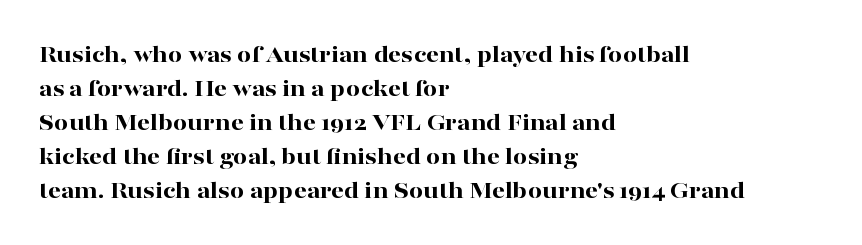
Q: Is the text bold? A: Yes.
Q: Is the text italic (slanted)? A: No, it is upright.
Q: Is the text underlined? A: No.
Q: How is the paragraph aligned? A: Left-aligned.
Q: Is the spacing between letters normal or unusually wide? A: Normal.
Q: Is the spacing between lines tight, normal or loose? A: Normal.
